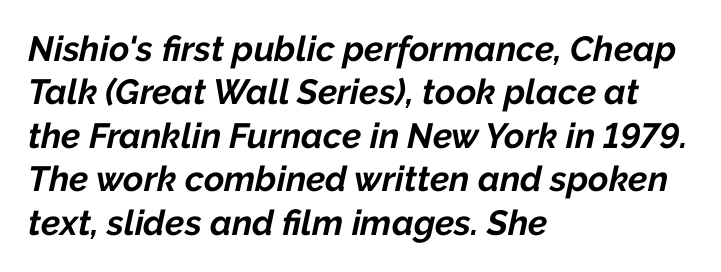
Q: Is the text bold? A: Yes.
Q: Is the text italic (slanted)? A: Yes, it leans right by about 12 degrees.
Q: Is the text underlined? A: No.
Q: How is the paragraph aligned? A: Left-aligned.
Q: Is the spacing between letters normal or unusually wide? A: Normal.
Q: Width (condensed, normal, or wide)? A: Normal.
Q: Stroke contrast? A: Low.
Q: x-height? A: Medium.
Q: Monospaced? A: No.
